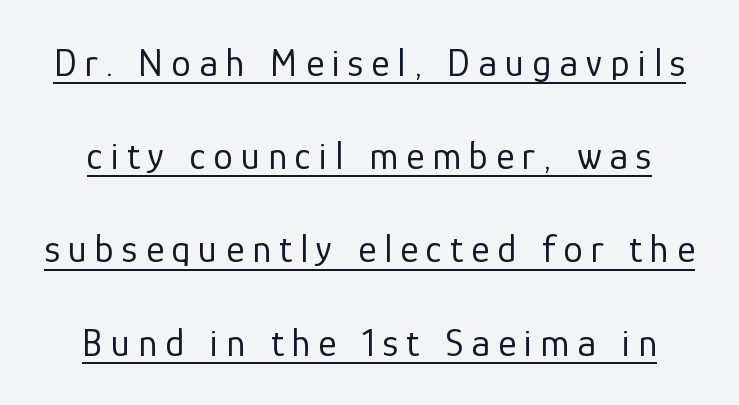
The image shows 39 px regular-weight sans-serif type, upright; set loose line spacing (2.39x), unusually wide letter spacing (+0.21 em), underlined; low stroke contrast and a medium x-height.
